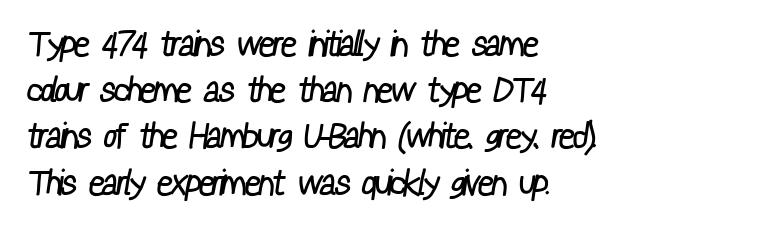
Q: Is the text bold? A: No.
Q: Is the typeface a serif or a sans-serif typeface? A: Sans-serif.
Q: Is the text underlined? A: No.
Q: How is the paragraph aligned? A: Left-aligned.
Q: Is the spacing between letters normal or unusually wide? A: Normal.
Q: Is the spacing between lines tight, normal or loose? A: Normal.
Q: Width (condensed, normal, or wide)? A: Condensed.
Q: Stroke contrast? A: Low.
Q: x-height? A: Medium.
Q: Monospaced? A: No.
